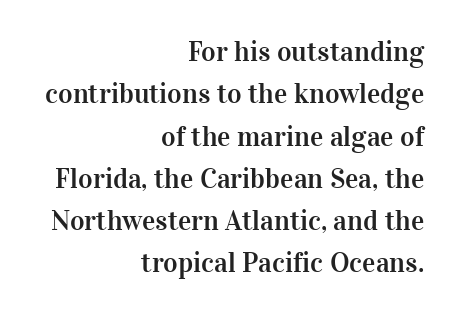
Typographically, this falls in the serif category. Descender tails drop into unmarked territory. The lettering holds an erect, upright posture throughout. Here the glyphs are tracked normally, forming tight word shapes. Reading down the column, the eye jumps a familiar distance to each next line.
